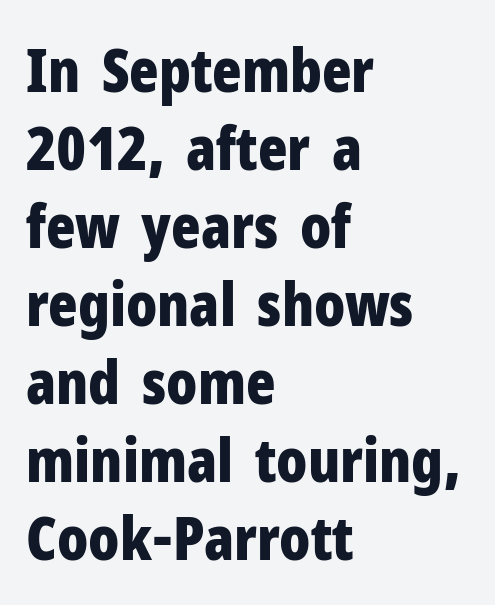
Q: Is the text bold? A: Yes.
Q: Is the text italic (slanted)? A: No, it is upright.
Q: Is the typeface a serif or a sans-serif typeface? A: Sans-serif.
Q: Is the text underlined? A: No.
Q: How is the paragraph aligned? A: Left-aligned.
Q: Is the spacing between letters normal or unusually wide? A: Normal.
Q: Is the spacing between lines tight, normal or loose? A: Normal.
Q: Width (condensed, normal, or wide)? A: Condensed.
Q: Stroke contrast? A: Low.
Q: x-height? A: Medium.
Q: Monospaced? A: No.
